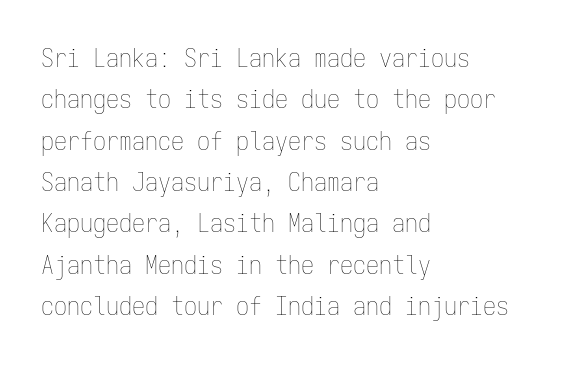
{"italic": "no", "bold": "no", "underline": "no", "align": "left", "line_spacing": "normal", "line_spacing_ratio": 1.59, "letter_spacing": "normal", "letter_spacing_em": 0.0, "glyph_px": 26}
